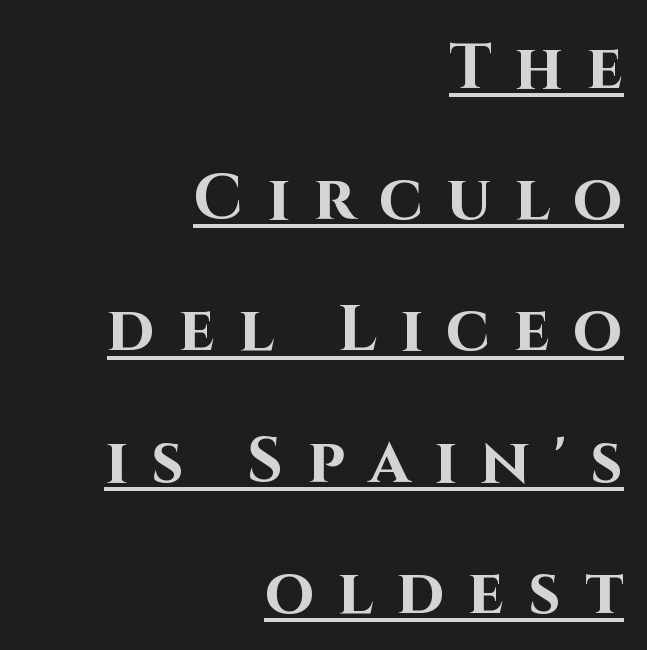
The line-height multiplier appears high, well above default. Teacher's note: observe the even right margin — that is flush-right alignment. These lines have a slow, spaced-out rhythm from letter to letter. A roman cut, with each character standing at attention. These lines are rendered in a variable-pitch font.
